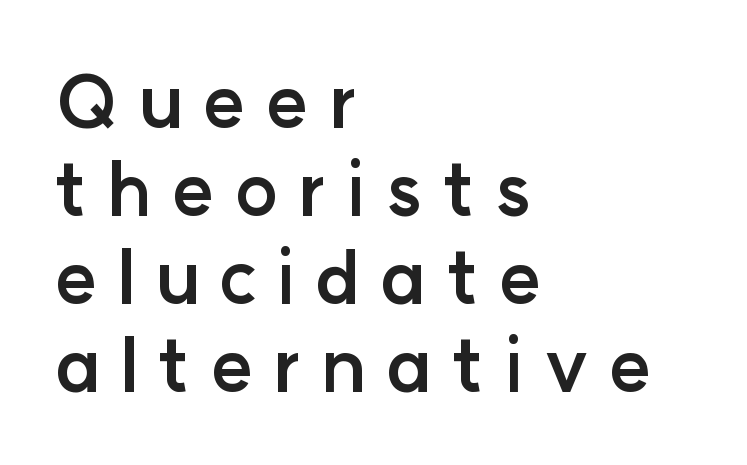
{"serif": "no", "italic": "no", "bold": "yes", "weight": "semibold", "width": "normal", "stroke_contrast": "low", "x_height": "medium", "monospaced": "no", "underline": "no", "align": "left", "line_spacing_ratio": 1.22, "letter_spacing": "wide", "letter_spacing_em": 0.28, "glyph_px": 72}
